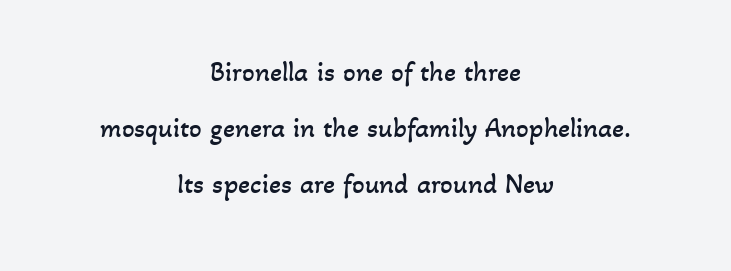
{"bold": "no", "weight": "regular", "width": "normal", "stroke_contrast": "low", "x_height": "small", "monospaced": "no", "underline": "no", "align": "center", "line_spacing": "loose", "line_spacing_ratio": 2.0, "letter_spacing": "normal", "letter_spacing_em": 0.0, "glyph_px": 28}
